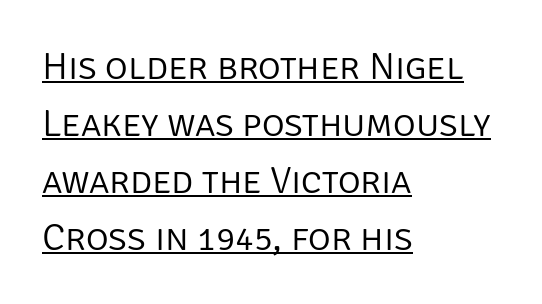
Honestly, the letter spacing is just normal — you wouldn't notice it. Bold? No — there's no thickening of the strokes. In terms of letterform style, serifs are entirely absent. Is there much room between lines? A standard amount, neither cramped nor airy. The lines in this sample share a left origin and differ only in where they stop. Every character sits straight up, as roman type does.
